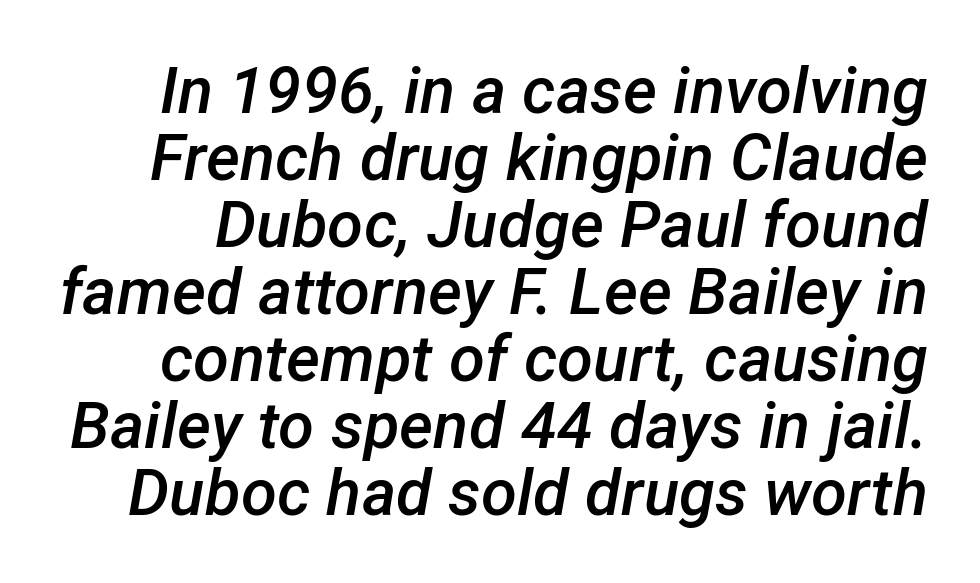
{"italic": "yes", "lean": "right", "slant_degrees": 12, "bold": "semi", "weight": "semibold", "width": "normal", "stroke_contrast": "low", "x_height": "medium", "monospaced": "no", "underline": "no", "line_spacing": "tight", "line_spacing_ratio": 1.03, "letter_spacing": "normal", "letter_spacing_em": 0.0, "glyph_px": 65}
